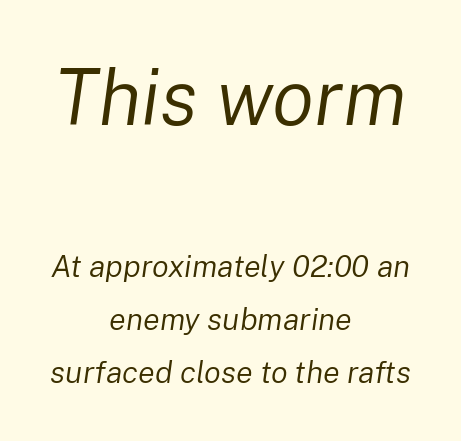
Check under the words: just untouched page. Between these two stacked blocks, the higher one wins on size. Each stroke keeps to a modest, everyday thickness or less. Varying glyph widths throughout — classic text-font behaviour. Slanted lettering throughout. Leftover space on each line is divided equally before and after the words.
